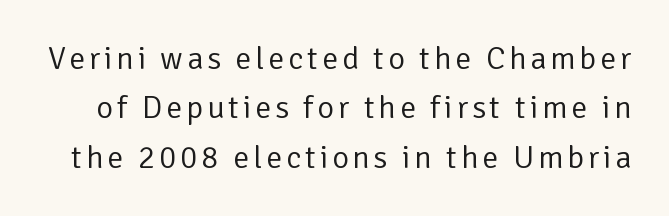
Q: Is the text bold? A: No.
Q: Is the text italic (slanted)? A: No, it is upright.
Q: Is the typeface a serif or a sans-serif typeface? A: Sans-serif.
Q: Is the text underlined? A: No.
Q: Is the spacing between lines tight, normal or loose? A: Normal.
Q: Width (condensed, normal, or wide)? A: Normal.
Q: Stroke contrast? A: Low.
Q: x-height? A: Medium.
Q: Monospaced? A: No.
